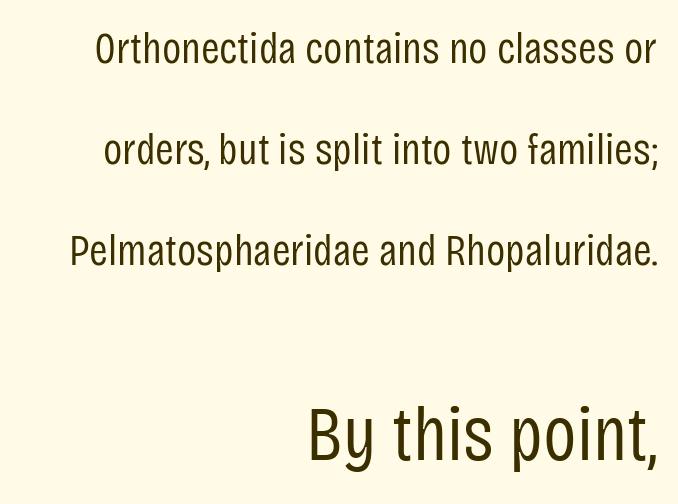
{"serif": "no", "italic": "no", "bold": "no", "weight": "regular", "width": "condensed", "stroke_contrast": "low", "x_height": "large", "monospaced": "no", "underline": "no", "align": "right", "line_spacing": "loose", "line_spacing_ratio": 2.25, "letter_spacing": "normal", "letter_spacing_em": 0.0, "larger_block": "second", "size_ratio": 1.73, "glyph_px": 78}
